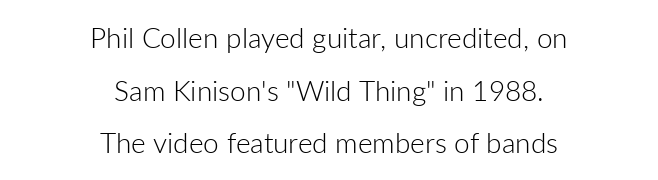
The image shows 28 px light sans-serif type, upright; set centered, line spacing 1.88x, normal letter spacing, not underlined; low stroke contrast and a medium x-height.
